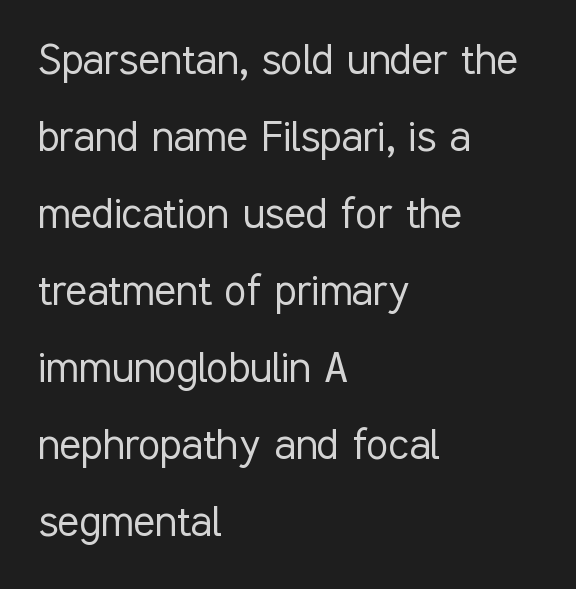
Q: Is the text bold? A: No.
Q: Is the text italic (slanted)? A: No, it is upright.
Q: Is the typeface a serif or a sans-serif typeface? A: Sans-serif.
Q: Is the text underlined? A: No.
Q: How is the paragraph aligned? A: Left-aligned.
Q: Is the spacing between letters normal or unusually wide? A: Normal.
Q: Is the spacing between lines tight, normal or loose? A: Normal.
Q: Width (condensed, normal, or wide)? A: Condensed.
Q: Stroke contrast? A: Low.
Q: x-height? A: Medium.
Q: Monospaced? A: No.
